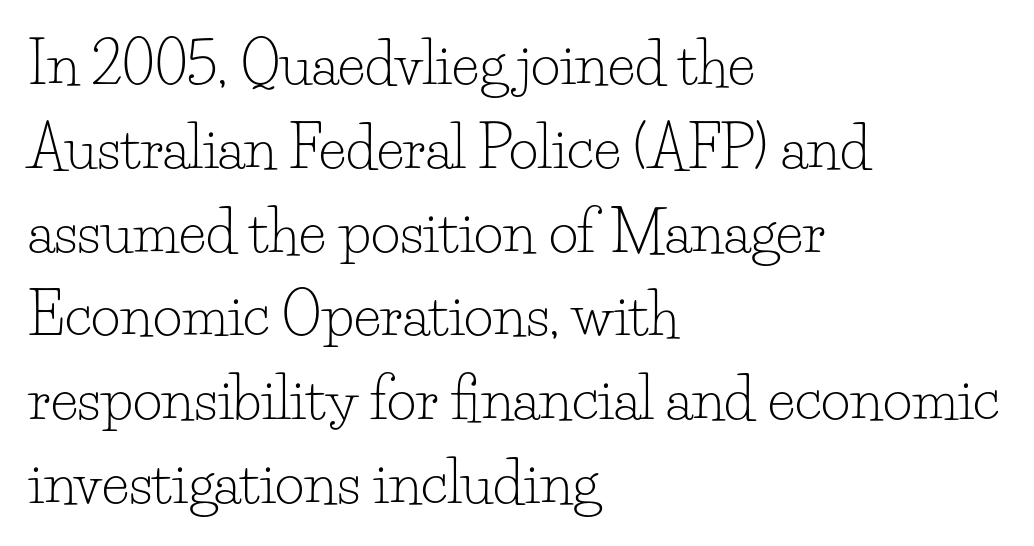
The image shows 57 px light serif type, upright; set left-aligned, normal line spacing (1.47x), normal letter spacing, not underlined; low stroke contrast and a small x-height.
